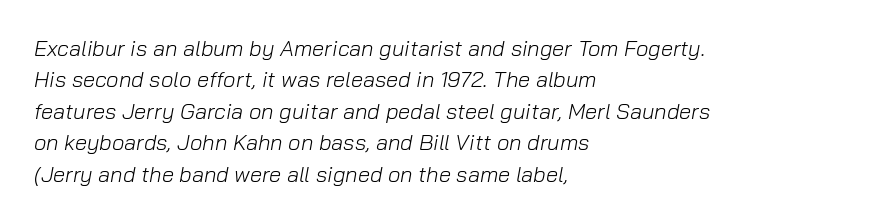
The image shows 22 px text type, italic (leaning right); set left-aligned, normal line spacing (1.43x), normal letter spacing, not underlined.
